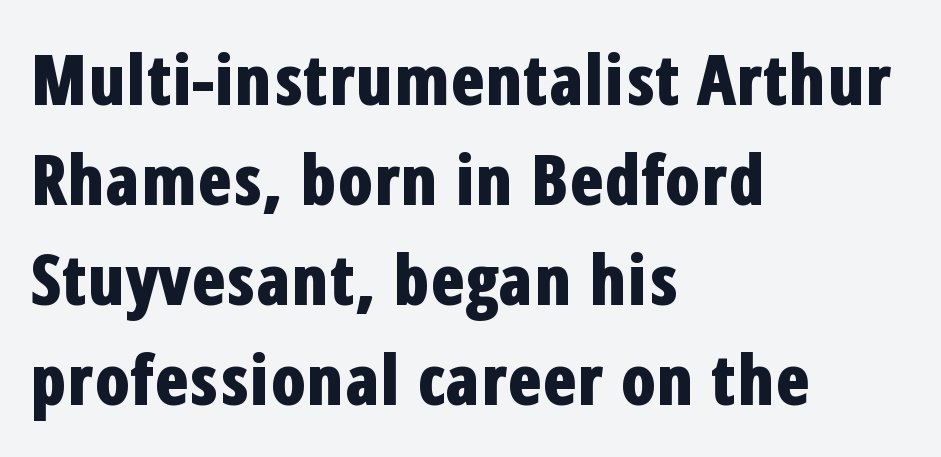
The image shows 70 px bold, condensed sans-serif type, upright; set left-aligned, normal line spacing (1.43x), normal letter spacing, not underlined; low stroke contrast and a medium x-height.
